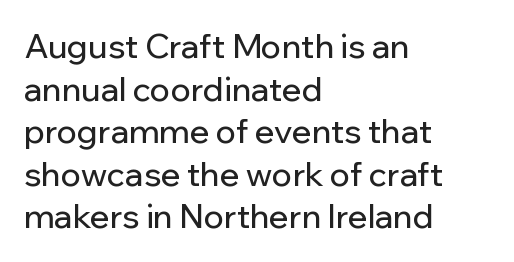
The image shows 33 px sans-serif type, upright; set left-aligned, normal line spacing (1.29x), normal letter spacing, not underlined; low stroke contrast and a medium x-height.
